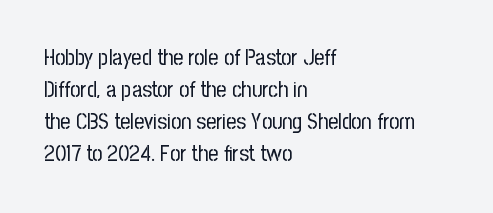
Q: Is the text bold? A: No.
Q: Is the text italic (slanted)? A: No, it is upright.
Q: Is the text underlined? A: No.
Q: How is the paragraph aligned? A: Left-aligned.
Q: Is the spacing between letters normal or unusually wide? A: Normal.
Q: Is the spacing between lines tight, normal or loose? A: Normal.
